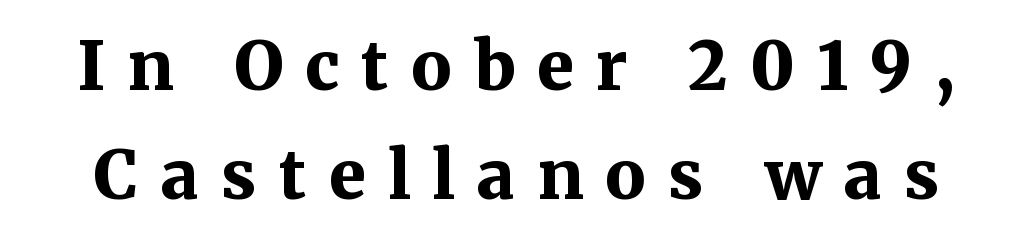
Q: Is the text bold? A: Yes.
Q: Is the text italic (slanted)? A: No, it is upright.
Q: Is the typeface a serif or a sans-serif typeface? A: Serif.
Q: Is the text underlined? A: No.
Q: Is the spacing between letters normal or unusually wide? A: Unusually wide.
Q: Is the spacing between lines tight, normal or loose? A: Normal.
Q: Width (condensed, normal, or wide)? A: Normal.
Q: Stroke contrast? A: Medium.
Q: x-height? A: Medium.
Q: Monospaced? A: No.
